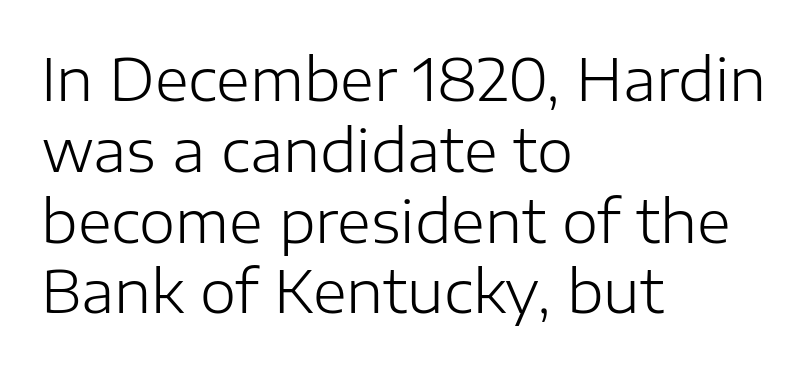
Q: Is the text bold? A: No.
Q: Is the text italic (slanted)? A: No, it is upright.
Q: Is the typeface a serif or a sans-serif typeface? A: Sans-serif.
Q: Is the text underlined? A: No.
Q: How is the paragraph aligned? A: Left-aligned.
Q: Is the spacing between letters normal or unusually wide? A: Normal.
Q: Width (condensed, normal, or wide)? A: Normal.
Q: Stroke contrast? A: Low.
Q: x-height? A: Medium.
Q: Monospaced? A: No.
